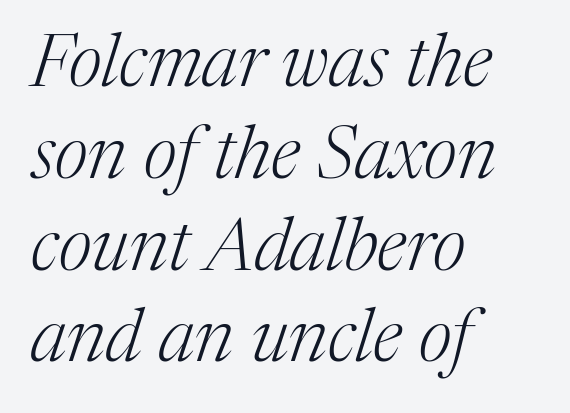
The image shows 74 px light serif type, italic (leaning right); set left-aligned, line spacing 1.24x, normal letter spacing, not underlined; medium stroke contrast and a medium x-height.
